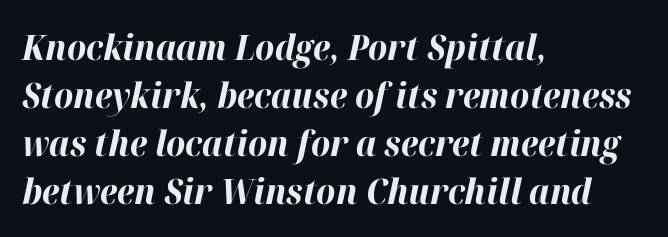
{"italic": "yes", "lean": "right", "slant_degrees": 12, "bold": "yes", "weight": "bold", "width": "normal", "stroke_contrast": "high", "x_height": "medium", "monospaced": "no", "underline": "no", "align": "left", "line_spacing": "normal", "line_spacing_ratio": 1.37, "letter_spacing": "normal", "letter_spacing_em": 0.0, "glyph_px": 35}
